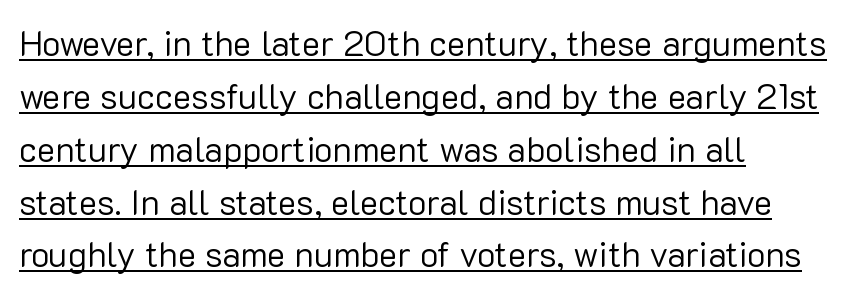
The paragraph shown leans on its left margin. Proportional: the letters do not fall into vertical columns. The characters display no serif detailing; their extremities are plain. Summary of vertical rhythm: regular, with standard interline spacing. Descenders here cross a horizontal rule under the line.
